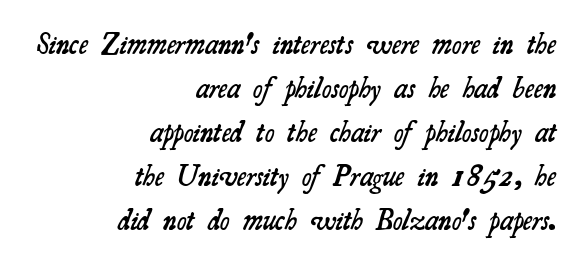
Q: Is the text bold? A: Semi-bold.
Q: Is the typeface a serif or a sans-serif typeface? A: Serif.
Q: Is the text underlined? A: No.
Q: How is the paragraph aligned? A: Right-aligned.
Q: Is the spacing between letters normal or unusually wide? A: Normal.
Q: Is the spacing between lines tight, normal or loose? A: Normal.
Q: Width (condensed, normal, or wide)? A: Normal.
Q: Stroke contrast? A: Medium.
Q: x-height? A: Small.
Q: Monospaced? A: No.
